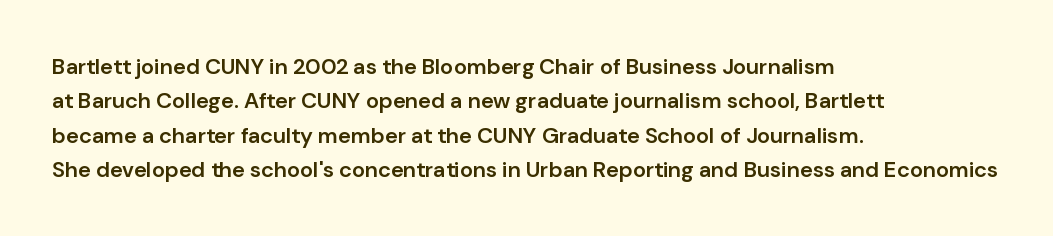
{"italic": "no", "bold": "semi", "underline": "no", "align": "left", "line_spacing": "normal", "line_spacing_ratio": 1.56, "letter_spacing": "normal", "letter_spacing_em": 0.0, "glyph_px": 22}
